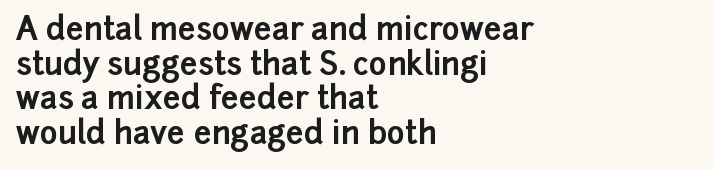
{"serif": "no", "italic": "no", "bold": "yes", "weight": "bold", "width": "normal", "stroke_contrast": "low", "x_height": "medium", "monospaced": "no", "underline": "no", "align": "left", "line_spacing": "tight", "line_spacing_ratio": 1.12, "letter_spacing": "normal", "letter_spacing_em": 0.0, "glyph_px": 31}
